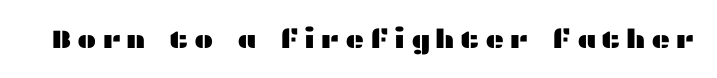
{"italic": "no", "underline": "no", "letter_spacing": "wide", "letter_spacing_em": 0.2, "glyph_px": 26}
